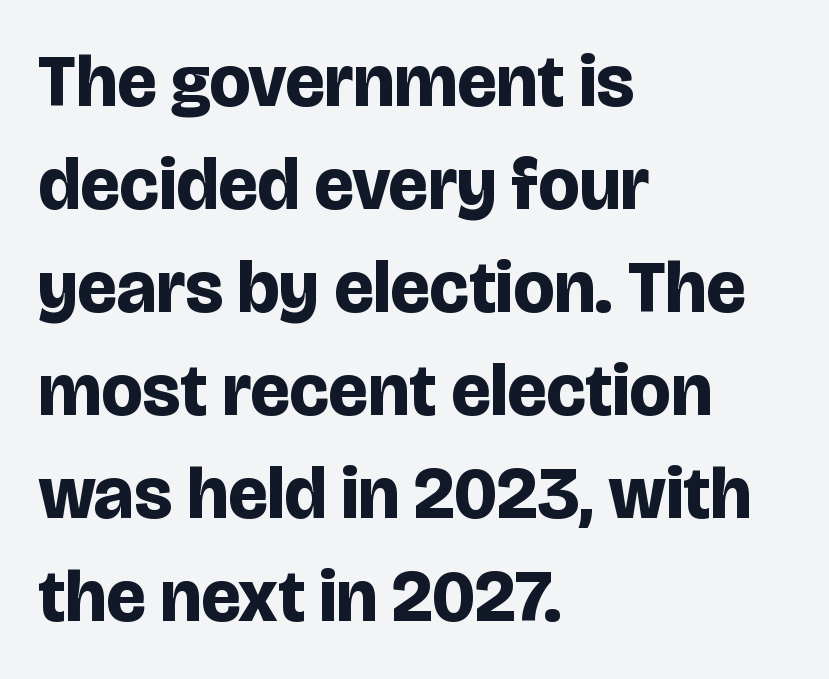
{"serif": "no", "italic": "no", "bold": "yes", "weight": "bold", "width": "normal", "stroke_contrast": "low", "x_height": "large", "monospaced": "no", "underline": "no", "align": "left", "line_spacing": "normal", "line_spacing_ratio": 1.41, "letter_spacing": "normal", "letter_spacing_em": 0.0, "glyph_px": 73}
